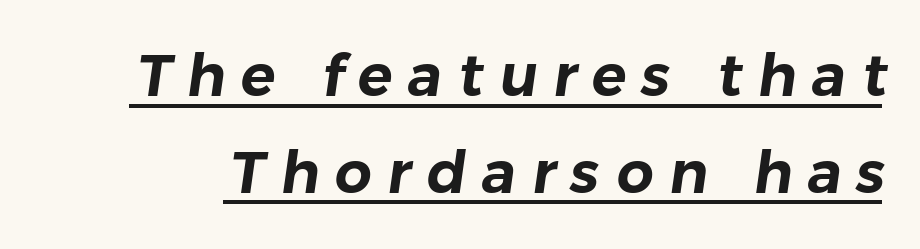
{"serif": "no", "width": "normal", "stroke_contrast": "low", "x_height": "medium", "monospaced": "no", "underline": "yes", "line_spacing": "normal", "line_spacing_ratio": 1.67, "letter_spacing": "wide", "letter_spacing_em": 0.27, "glyph_px": 58}
